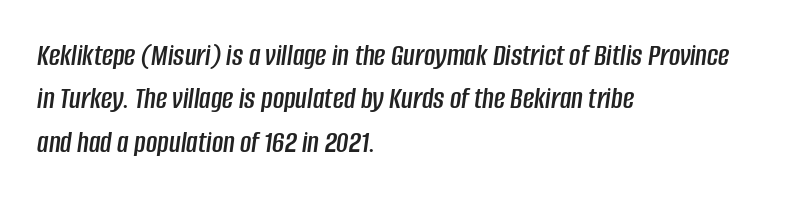
The area under the type is left untouched. When letters slant like this, we call the style italic. Regarding leading, the lines here are spaced in the standard way. This rendering uses left alignment, leaving the right contour irregular. A typesetter would call this proportional, since set widths differ per character. In terms of letterspacing, this is plain default setting.
